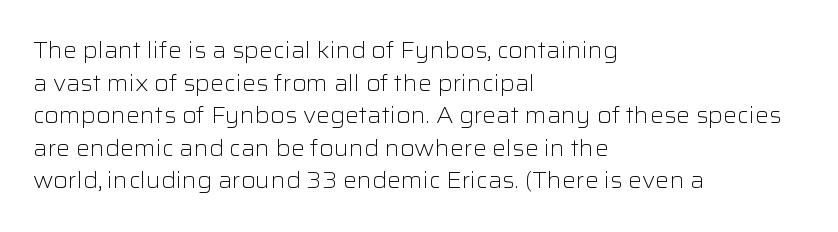
The image shows 22 px text type, upright; set left-aligned, normal line spacing (1.48x), normal letter spacing, not underlined.
